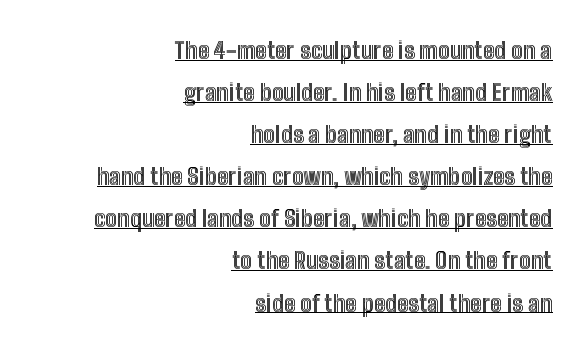
Notice how a bar underscores the lettering throughout. Posture: upright roman. This rendering leaves character spacing at its baseline value. Where is the straight margin? On the right.
